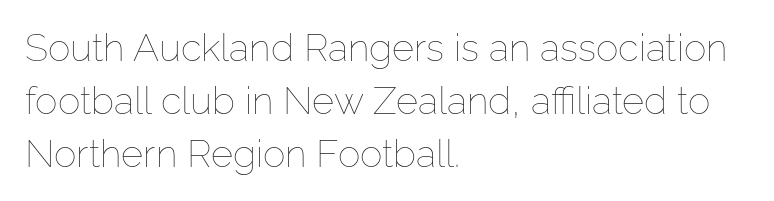
Q: Is the text bold? A: No.
Q: Is the text italic (slanted)? A: No, it is upright.
Q: Is the text underlined? A: No.
Q: How is the paragraph aligned? A: Left-aligned.
Q: Is the spacing between letters normal or unusually wide? A: Normal.
Q: Is the spacing between lines tight, normal or loose? A: Normal.
Q: Width (condensed, normal, or wide)? A: Normal.
Q: Stroke contrast? A: Low.
Q: x-height? A: Medium.
Q: Monospaced? A: No.
